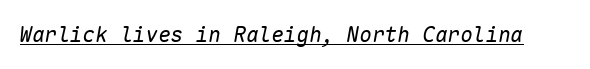
Q: Is the text bold? A: No.
Q: Is the text italic (slanted)? A: Yes, it leans right by about 10 degrees.
Q: Is the text underlined? A: Yes.
Q: Is the spacing between letters normal or unusually wide? A: Normal.
